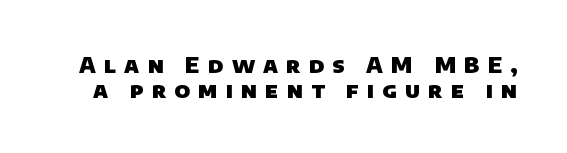
Loose tracking; the words dissolve into strings of separated letters. Interline gaps are noticeably narrow in this sample. In terms of weight, the rendering is a true, heavy bold. This rendering features lettering with no underline.
